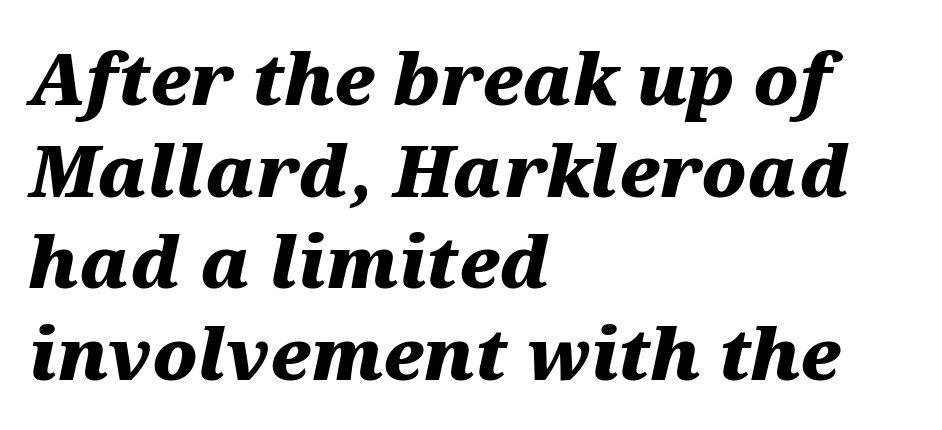
{"italic": "yes", "lean": "right", "slant_degrees": 12, "bold": "yes", "weight": "heavy", "width": "wide", "stroke_contrast": "medium", "x_height": "medium", "monospaced": "no", "underline": "no", "align": "left", "line_spacing": "normal", "line_spacing_ratio": 1.29, "letter_spacing": "normal", "letter_spacing_em": 0.0, "glyph_px": 71}
